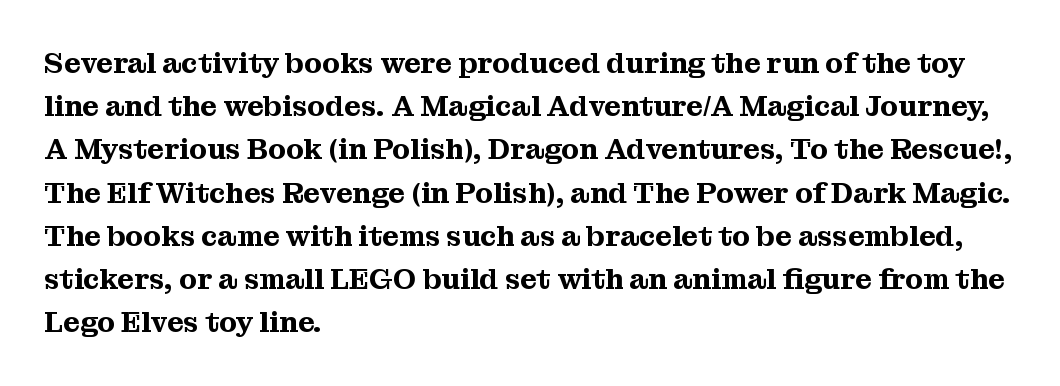
Q: Is the text italic (slanted)? A: No, it is upright.
Q: Is the typeface a serif or a sans-serif typeface? A: Serif.
Q: Is the text underlined? A: No.
Q: How is the paragraph aligned? A: Left-aligned.
Q: Is the spacing between letters normal or unusually wide? A: Normal.
Q: Is the spacing between lines tight, normal or loose? A: Normal.
Q: Width (condensed, normal, or wide)? A: Normal.
Q: Stroke contrast? A: Medium.
Q: x-height? A: Medium.
Q: Monospaced? A: No.
